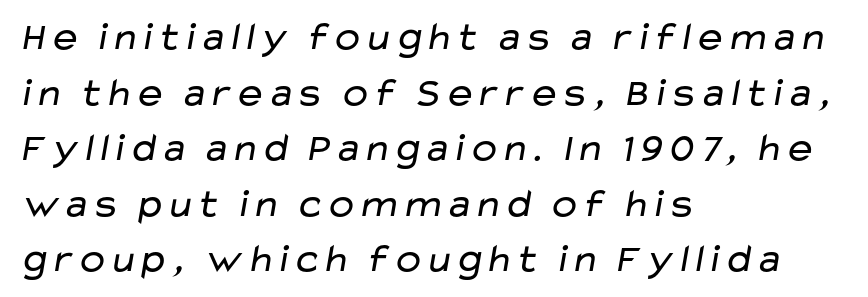
The image shows 40 px regular-weight, wide sans-serif type; set left-aligned, normal line spacing (1.39x), normal letter spacing, not underlined; low stroke contrast and a medium x-height.
